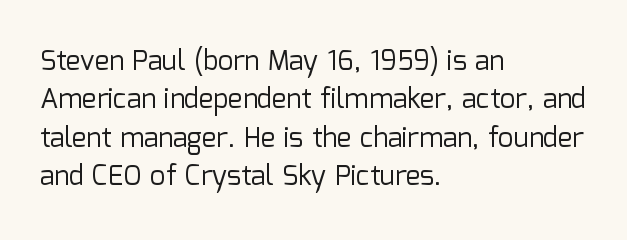
Q: Is the text bold? A: No.
Q: Is the text italic (slanted)? A: No, it is upright.
Q: Is the text underlined? A: No.
Q: How is the paragraph aligned? A: Left-aligned.
Q: Is the spacing between letters normal or unusually wide? A: Normal.
Q: Is the spacing between lines tight, normal or loose? A: Normal.
